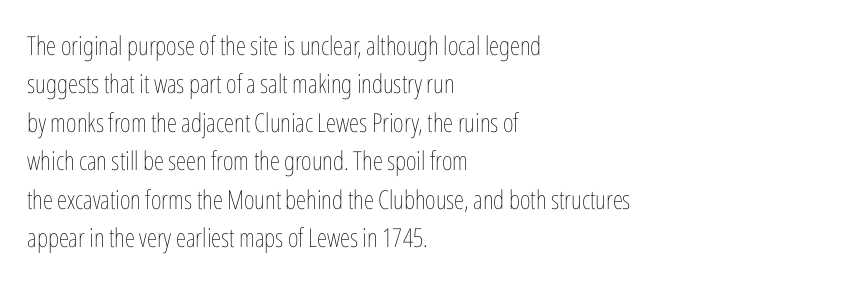
Q: Is the text bold? A: No.
Q: Is the text italic (slanted)? A: No, it is upright.
Q: Is the text underlined? A: No.
Q: How is the paragraph aligned? A: Left-aligned.
Q: Is the spacing between letters normal or unusually wide? A: Normal.
Q: Is the spacing between lines tight, normal or loose? A: Normal.
